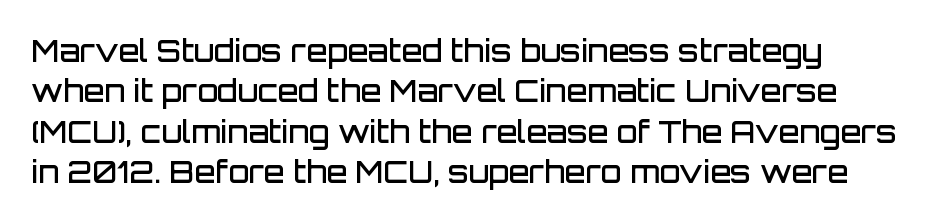
The image shows 30 px semibold sans-serif type, upright; set normal line spacing (1.35x), normal letter spacing, not underlined; low stroke contrast and a large x-height.
